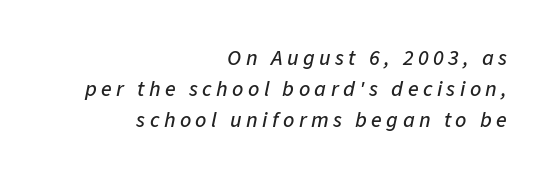
Q: Is the text italic (slanted)? A: Yes, it leans right by about 11 degrees.
Q: Is the text underlined? A: No.
Q: How is the paragraph aligned? A: Right-aligned.
Q: Is the spacing between letters normal or unusually wide? A: Unusually wide.
Q: Is the spacing between lines tight, normal or loose? A: Normal.
